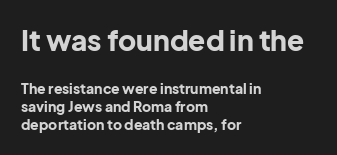
{"serif": "no", "italic": "no", "bold": "yes", "weight": "bold", "width": "normal", "stroke_contrast": "low", "x_height": "medium", "monospaced": "no", "underline": "no", "align": "left", "line_spacing": "normal", "line_spacing_ratio": 1.27, "letter_spacing": "normal", "letter_spacing_em": 0.0, "larger_block": "first", "size_ratio": 2.0, "glyph_px": 28}
